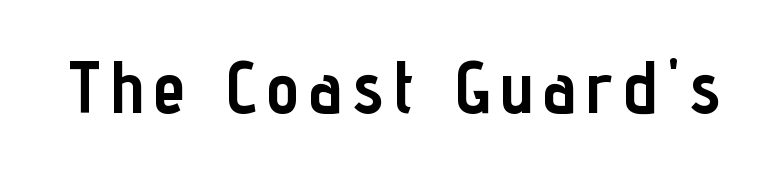
Q: Is the text bold? A: Yes.
Q: Is the text italic (slanted)? A: No, it is upright.
Q: Is the typeface a serif or a sans-serif typeface? A: Sans-serif.
Q: Is the text underlined? A: No.
Q: Width (condensed, normal, or wide)? A: Condensed.
Q: Stroke contrast? A: Low.
Q: x-height? A: Medium.
Q: Monospaced? A: No.
